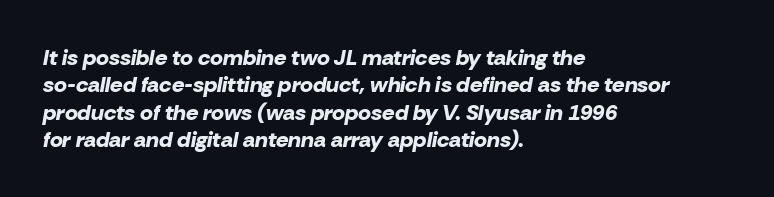
{"italic": "yes", "lean": "right", "slant_degrees": 10, "bold": "yes", "underline": "no", "align": "left", "line_spacing_ratio": 1.24, "letter_spacing": "normal", "letter_spacing_em": 0.0, "glyph_px": 22}
